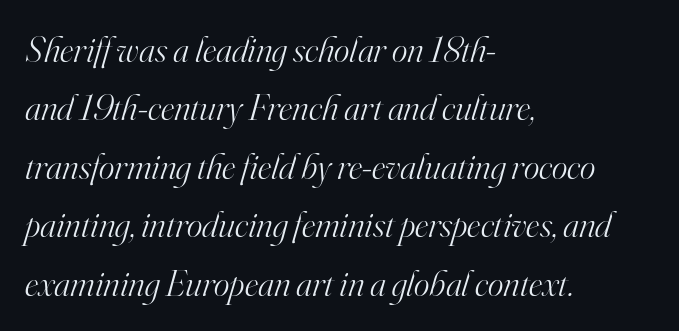
Q: Is the text bold? A: No.
Q: Is the text italic (slanted)? A: Yes, it leans right by about 16 degrees.
Q: Is the typeface a serif or a sans-serif typeface? A: Serif.
Q: Is the text underlined? A: No.
Q: How is the paragraph aligned? A: Left-aligned.
Q: Is the spacing between letters normal or unusually wide? A: Normal.
Q: Is the spacing between lines tight, normal or loose? A: Normal.
Q: Width (condensed, normal, or wide)? A: Normal.
Q: Stroke contrast? A: High.
Q: x-height? A: Small.
Q: Monospaced? A: No.
